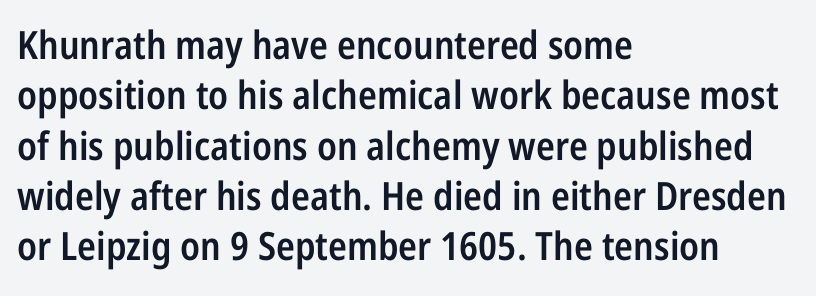
Descenders are the only things crossing below the line. Varying glyph widths throughout — classic text-font behaviour. Compared with typical paragraphs, the rows here are spaced about the same. The typesetter chose a ragged-right arrangement here.
